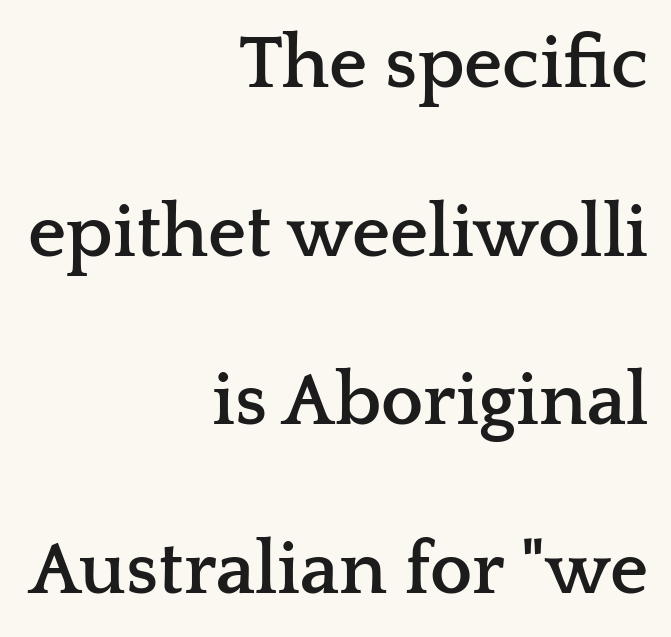
Q: Is the text bold? A: Yes.
Q: Is the text italic (slanted)? A: No, it is upright.
Q: Is the typeface a serif or a sans-serif typeface? A: Serif.
Q: Is the text underlined? A: No.
Q: How is the paragraph aligned? A: Right-aligned.
Q: Is the spacing between letters normal or unusually wide? A: Normal.
Q: Is the spacing between lines tight, normal or loose? A: Loose.
Q: Width (condensed, normal, or wide)? A: Wide.
Q: Stroke contrast? A: Low.
Q: x-height? A: Medium.
Q: Monospaced? A: No.
